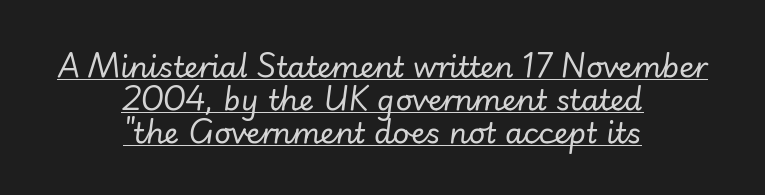
{"italic": "yes", "lean": "right", "slant_degrees": 7, "bold": "no", "weight": "regular", "width": "normal", "stroke_contrast": "low", "x_height": "small", "monospaced": "no", "underline": "yes", "align": "center", "line_spacing": "tight", "line_spacing_ratio": 1.14, "letter_spacing": "normal", "letter_spacing_em": 0.0, "glyph_px": 29}
